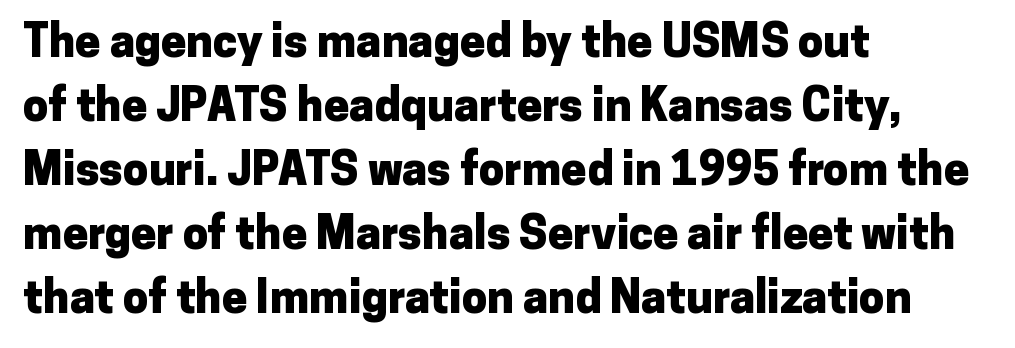
{"serif": "no", "italic": "no", "bold": "yes", "weight": "heavy", "width": "normal", "stroke_contrast": "low", "x_height": "medium", "monospaced": "no", "underline": "no", "align": "left", "line_spacing": "normal", "line_spacing_ratio": 1.42, "letter_spacing": "normal", "letter_spacing_em": 0.0, "glyph_px": 45}
